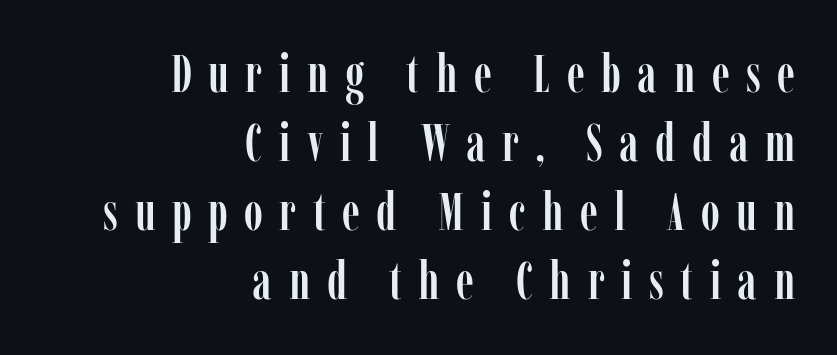
Q: Is the text italic (slanted)? A: No, it is upright.
Q: Is the typeface a serif or a sans-serif typeface? A: Serif.
Q: Is the text underlined? A: No.
Q: How is the paragraph aligned? A: Right-aligned.
Q: Is the spacing between letters normal or unusually wide? A: Unusually wide.
Q: Is the spacing between lines tight, normal or loose? A: Normal.
Q: Width (condensed, normal, or wide)? A: Condensed.
Q: Stroke contrast? A: Low.
Q: x-height? A: Medium.
Q: Monospaced? A: No.
